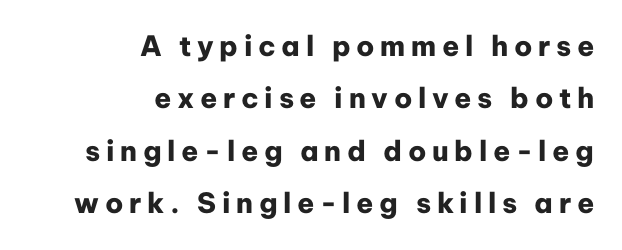
Q: Is the text bold? A: Yes.
Q: Is the text italic (slanted)? A: No, it is upright.
Q: Is the typeface a serif or a sans-serif typeface? A: Sans-serif.
Q: Is the text underlined? A: No.
Q: How is the paragraph aligned? A: Right-aligned.
Q: Is the spacing between letters normal or unusually wide? A: Unusually wide.
Q: Width (condensed, normal, or wide)? A: Normal.
Q: Stroke contrast? A: Low.
Q: x-height? A: Medium.
Q: Monospaced? A: No.
